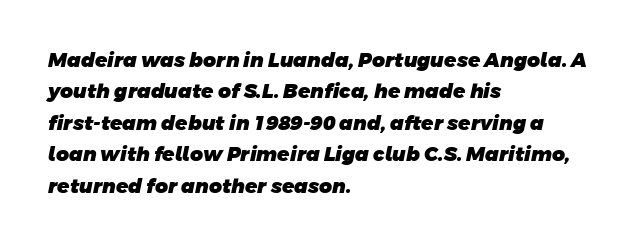
All the whitespace from short lines collects on the right. Tracking here is standard; glyphs follow each other at the usual distance. Does the leading feel generous? No, just average. This is heavy type, rendered in bold. Lines of text with bare space underneath.
